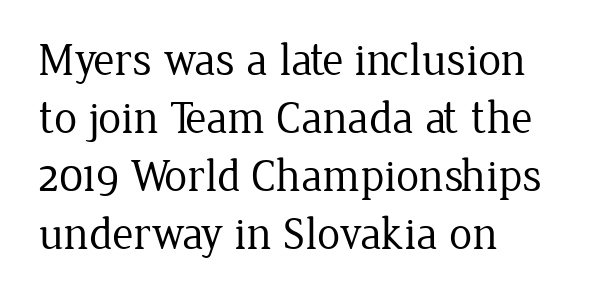
The image shows 46 px regular-weight serif type, upright; set left-aligned, normal line spacing (1.26x), normal letter spacing, not underlined; low stroke contrast and a medium x-height.
